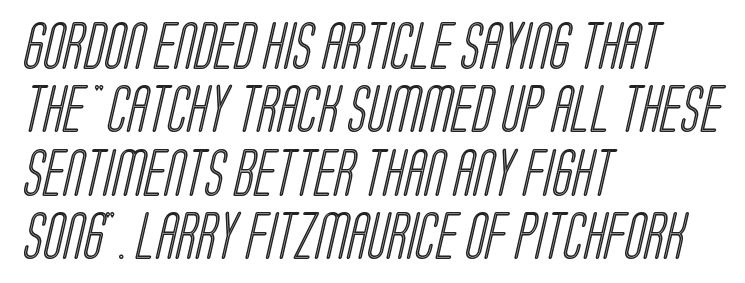
{"width": "condensed", "x_height": "large", "monospaced": "no", "underline": "no", "align": "left", "line_spacing": "normal", "line_spacing_ratio": 1.35, "letter_spacing": "normal", "letter_spacing_em": 0.0, "glyph_px": 47}
